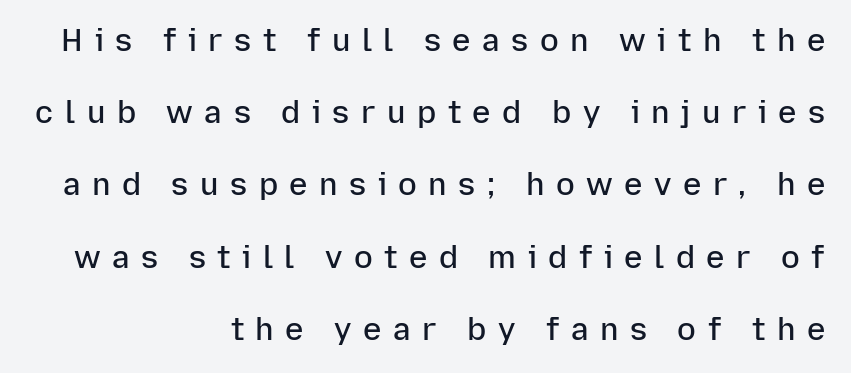
The image shows 31 px semibold sans-serif type, upright; set right-aligned, loose line spacing (2.33x), unusually wide letter spacing (+0.37 em), not underlined; low stroke contrast and a medium x-height.
